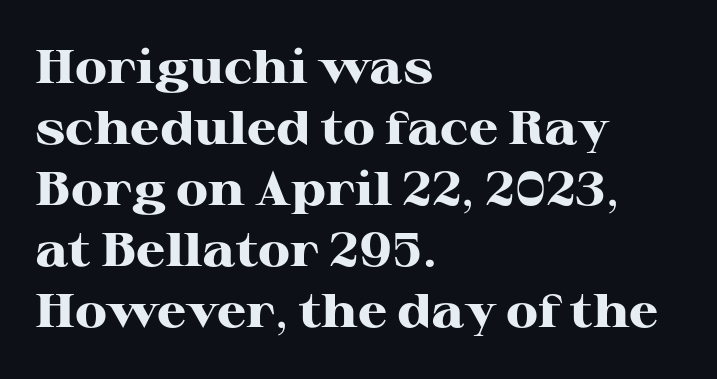
The image shows 47 px heavy, wide serif type, upright; set left-aligned, normal line spacing (1.3x), normal letter spacing, not underlined; high stroke contrast and a medium x-height.
